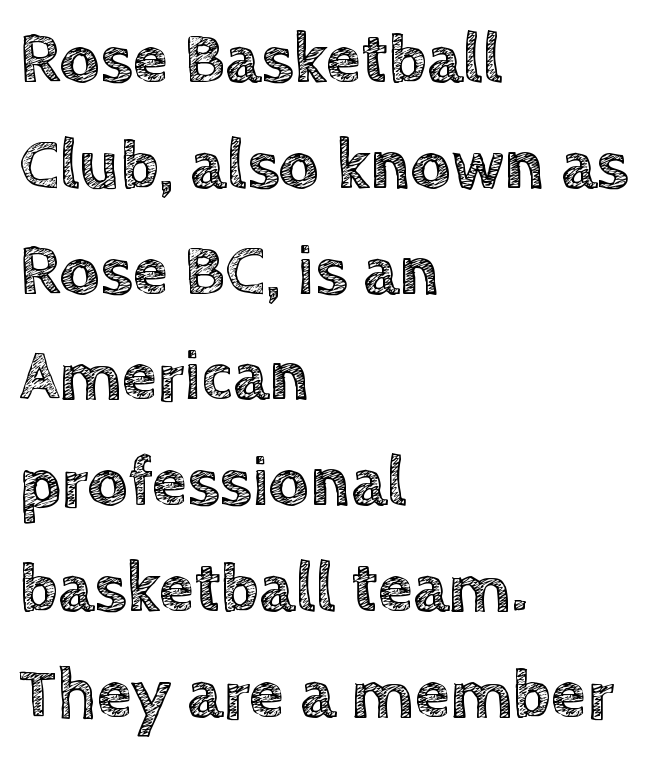
Q: Is the text italic (slanted)? A: No, it is upright.
Q: Is the text underlined? A: No.
Q: How is the paragraph aligned? A: Left-aligned.
Q: Is the spacing between letters normal or unusually wide? A: Normal.
Q: Is the spacing between lines tight, normal or loose? A: Normal.
Q: Width (condensed, normal, or wide)? A: Normal.
Q: x-height? A: Large.
Q: Monospaced? A: No.
